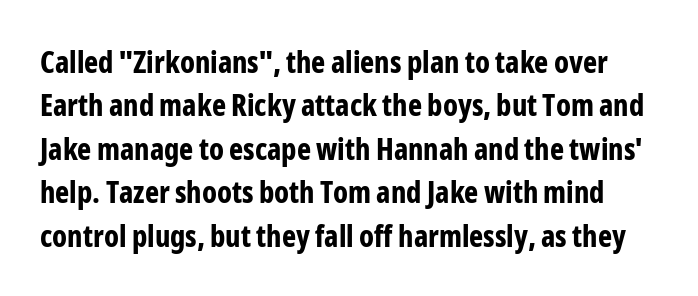
Q: Is the text bold? A: Yes.
Q: Is the text italic (slanted)? A: No, it is upright.
Q: Is the typeface a serif or a sans-serif typeface? A: Sans-serif.
Q: Is the text underlined? A: No.
Q: Is the spacing between letters normal or unusually wide? A: Normal.
Q: Is the spacing between lines tight, normal or loose? A: Normal.
Q: Width (condensed, normal, or wide)? A: Condensed.
Q: Stroke contrast? A: Low.
Q: x-height? A: Medium.
Q: Monospaced? A: No.
